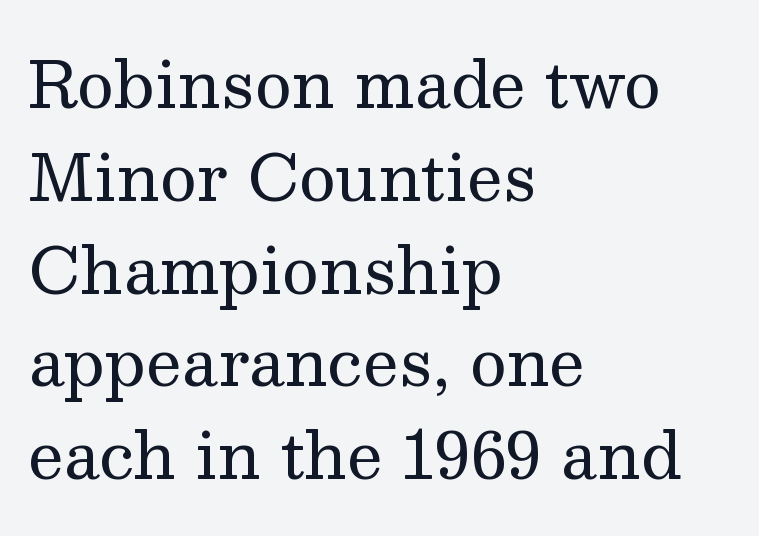
Q: Is the text bold? A: No.
Q: Is the text italic (slanted)? A: No, it is upright.
Q: Is the typeface a serif or a sans-serif typeface? A: Serif.
Q: Is the text underlined? A: No.
Q: How is the paragraph aligned? A: Left-aligned.
Q: Is the spacing between letters normal or unusually wide? A: Normal.
Q: Is the spacing between lines tight, normal or loose? A: Normal.
Q: Width (condensed, normal, or wide)? A: Normal.
Q: Stroke contrast? A: Medium.
Q: x-height? A: Medium.
Q: Monospaced? A: No.
